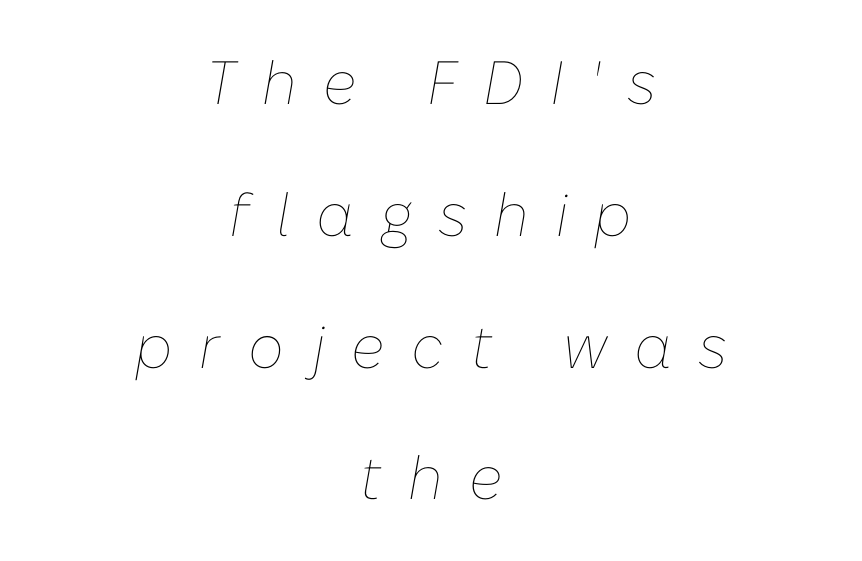
The image shows 61 px thin type, italic (leaning right); set centered, loose line spacing (2.16x), unusually wide letter spacing (+0.44 em), not underlined; low stroke contrast and a medium x-height.
